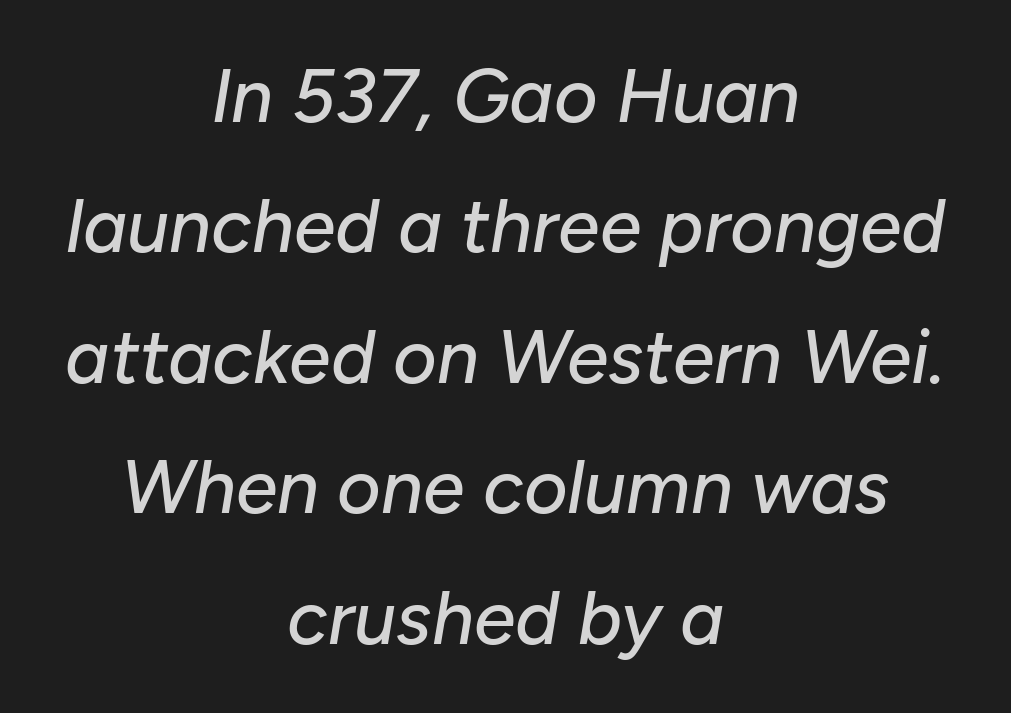
Q: Is the text italic (slanted)? A: Yes, it leans right by about 10 degrees.
Q: Is the text underlined? A: No.
Q: How is the paragraph aligned? A: Centered.
Q: Is the spacing between letters normal or unusually wide? A: Normal.
Q: Width (condensed, normal, or wide)? A: Normal.
Q: Stroke contrast? A: Low.
Q: x-height? A: Medium.
Q: Monospaced? A: No.
